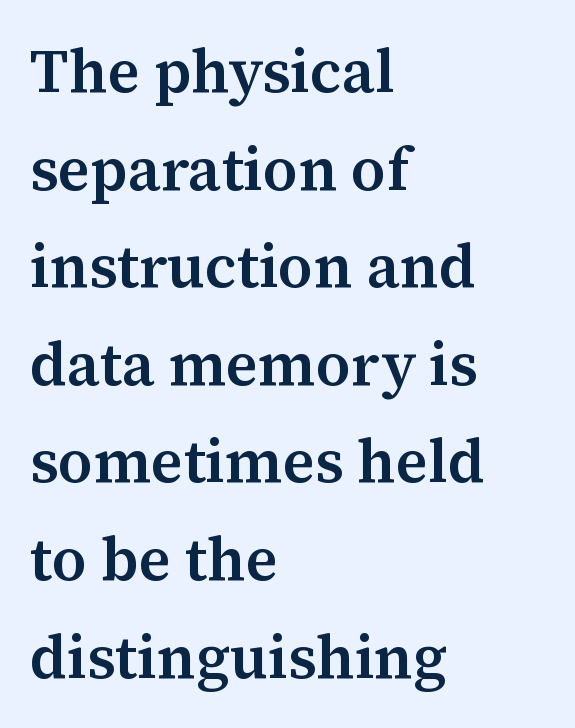
Notice how descenders clear the ascenders below comfortably — that's standard leading. On the weight axis this lands at semibold, roughly 600. The paragraph has a hard left edge and a soft right edge. Has an underline been added? It has not.
